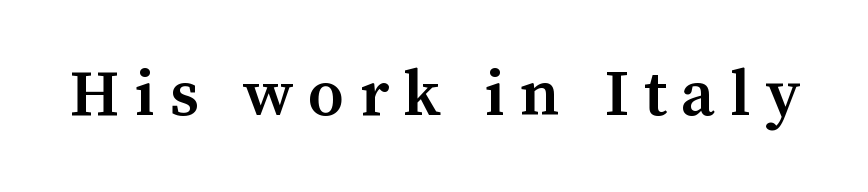
The image shows 65 px semibold serif type, upright; set unusually wide letter spacing (+0.23 em), not underlined; medium stroke contrast and a medium x-height.
